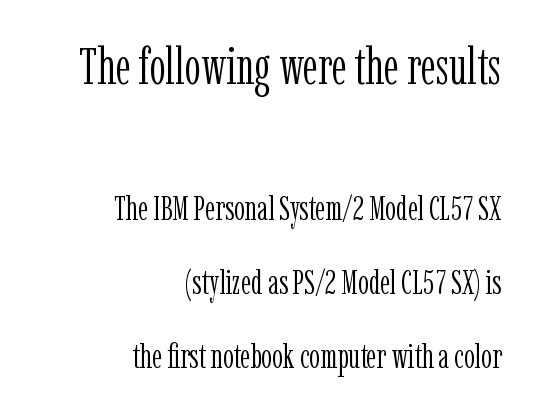
The image shows 51 px light, condensed serif type, upright; set right-aligned, loose line spacing (2.18x), normal letter spacing, not underlined; the first (top) block is 1.5x larger; low stroke contrast and a medium x-height.
